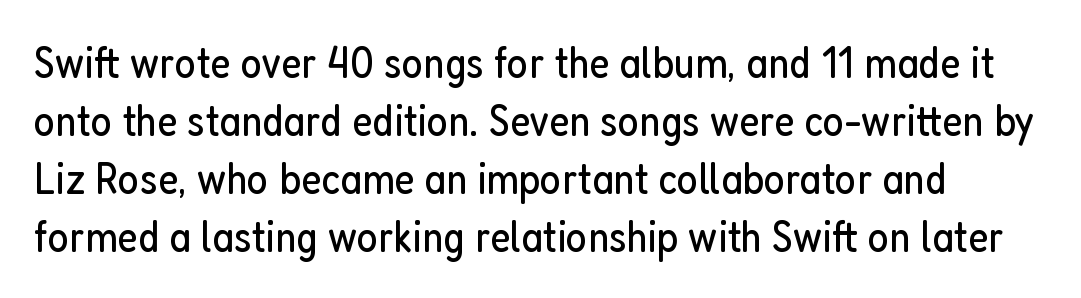
The image shows 45 px regular-weight, condensed sans-serif type, upright; set normal line spacing (1.29x), normal letter spacing, not underlined; low stroke contrast and a medium x-height.
